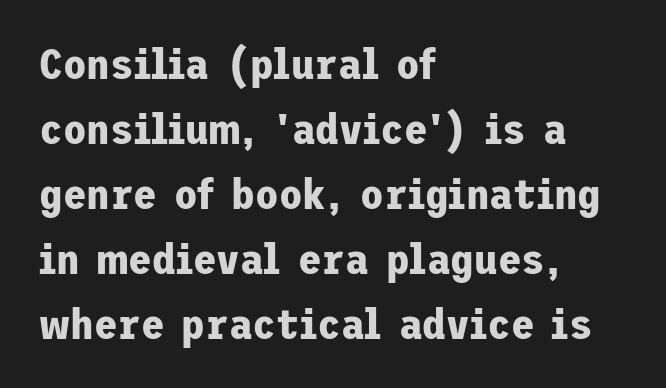
In terms of leading, this rendering sits right in the middle. A sans-serif font was chosen for this passage. The font's upright variant was chosen for this text. Here the glyphs are tracked normally, forming tight word shapes. Check the space under the baseline: it is left empty.
